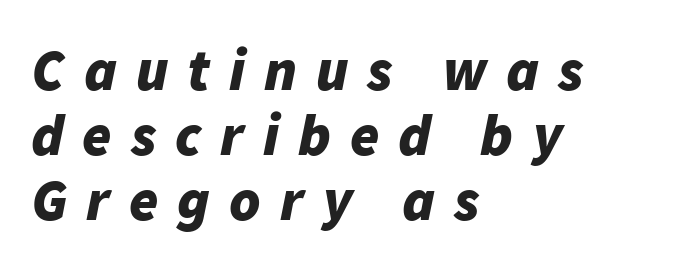
The image shows 59 px bold type, italic (leaning right); set left-aligned, tight line spacing (1.1x), unusually wide letter spacing (+0.32 em), not underlined; low stroke contrast and a medium x-height.
